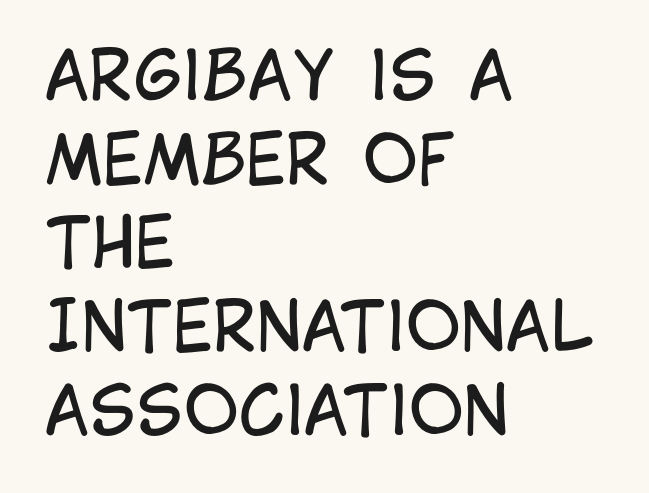
The image shows 67 px regular-weight, condensed sans-serif type, upright; set left-aligned, normal line spacing (1.25x), normal letter spacing, not underlined; low stroke contrast and a large x-height.
